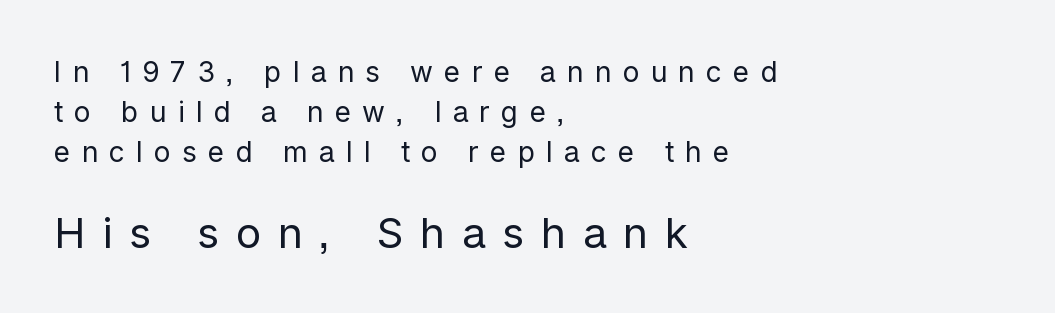
Posture: upright roman. Compare the two chunks: the lower has the greater cap height. This rendering employs a face without finishing strokes, i.e., a sans-serif. Does the copy run flush right? No — it runs flush left. The vertical gap from one line to the next is medium.
